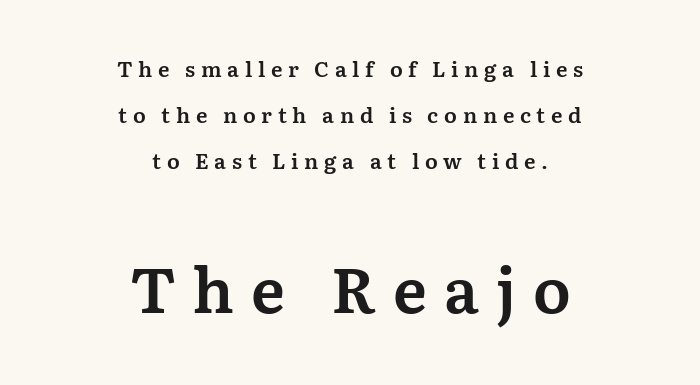
{"serif": "yes", "italic": "no", "width": "normal", "stroke_contrast": "medium", "x_height": "medium", "monospaced": "no", "underline": "no", "align": "center", "line_spacing": "loose", "line_spacing_ratio": 2.19, "letter_spacing": "wide", "letter_spacing_em": 0.27, "larger_block": "second", "size_ratio": 2.95, "glyph_px": 62}
